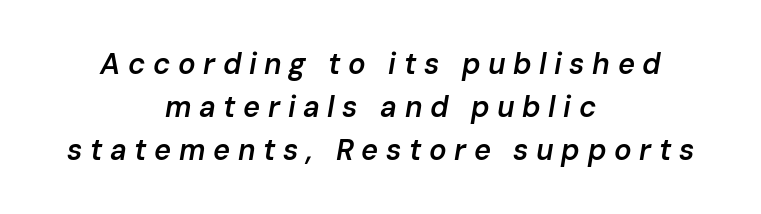
The image shows 29 px semibold type, italic (leaning right); set centered, normal line spacing (1.48x), unusually wide letter spacing (+0.26 em), not underlined; low stroke contrast and a medium x-height.
